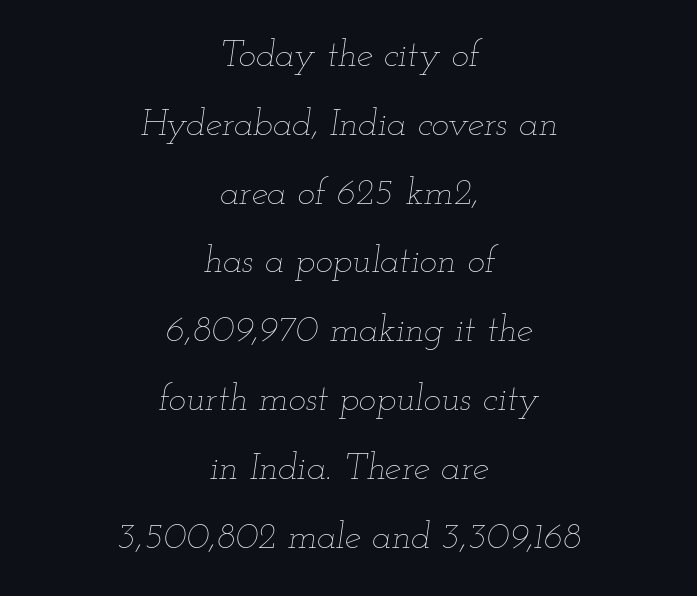
Q: Is the text bold? A: No.
Q: Is the text italic (slanted)? A: Yes, it leans right by about 12 degrees.
Q: Is the text underlined? A: No.
Q: How is the paragraph aligned? A: Centered.
Q: Is the spacing between letters normal or unusually wide? A: Normal.
Q: Width (condensed, normal, or wide)? A: Wide.
Q: Stroke contrast? A: Low.
Q: x-height? A: Small.
Q: Monospaced? A: No.
